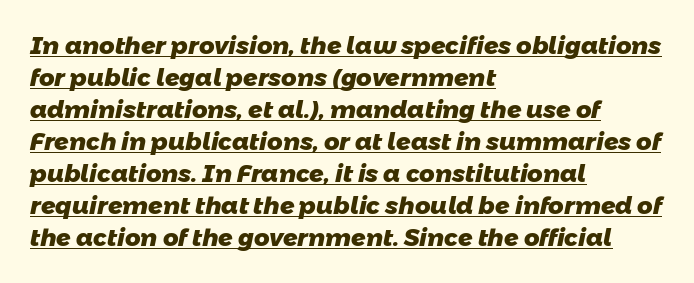
Q: Is the text bold? A: Yes.
Q: Is the text underlined? A: Yes.
Q: How is the paragraph aligned? A: Left-aligned.
Q: Is the spacing between letters normal or unusually wide? A: Normal.
Q: Is the spacing between lines tight, normal or loose? A: Normal.
